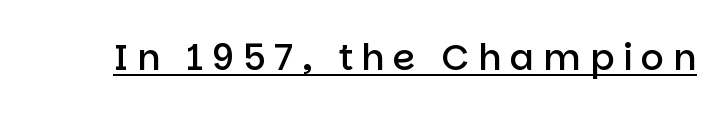
The image shows 36 px semibold sans-serif type, upright; set unusually wide letter spacing (+0.24 em), underlined; low stroke contrast and a large x-height.
